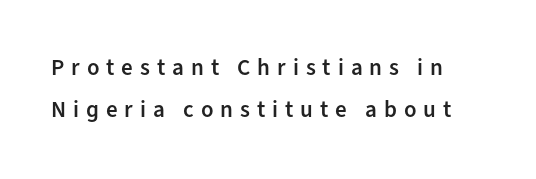
Q: Is the text bold? A: Semi-bold.
Q: Is the text italic (slanted)? A: No, it is upright.
Q: Is the text underlined? A: No.
Q: Is the spacing between letters normal or unusually wide? A: Unusually wide.
